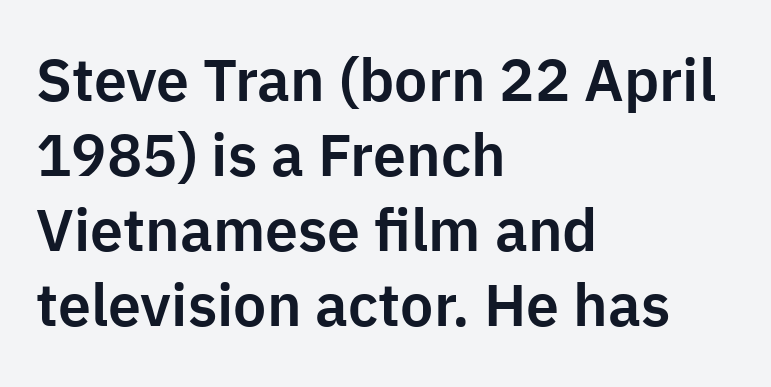
The image shows 59 px sans-serif type, upright; set left-aligned, normal line spacing (1.27x), normal letter spacing, not underlined; low stroke contrast and a medium x-height.
